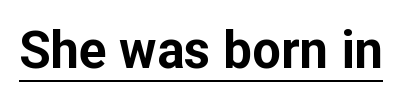
Q: Is the text bold? A: Yes.
Q: Is the text italic (slanted)? A: No, it is upright.
Q: Is the typeface a serif or a sans-serif typeface? A: Sans-serif.
Q: Is the text underlined? A: Yes.
Q: Is the spacing between letters normal or unusually wide? A: Normal.
Q: Width (condensed, normal, or wide)? A: Normal.
Q: Stroke contrast? A: Low.
Q: x-height? A: Medium.
Q: Monospaced? A: No.
